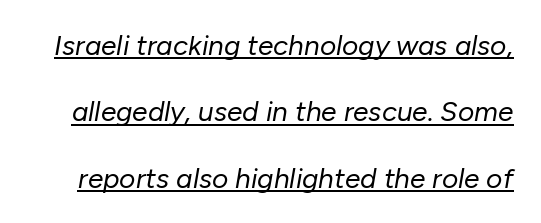
{"italic": "yes", "lean": "right", "slant_degrees": 10, "bold": "no", "weight": "regular", "width": "normal", "stroke_contrast": "low", "x_height": "medium", "monospaced": "no", "underline": "yes", "line_spacing": "loose", "line_spacing_ratio": 2.37, "letter_spacing": "normal", "letter_spacing_em": 0.0, "glyph_px": 28}
